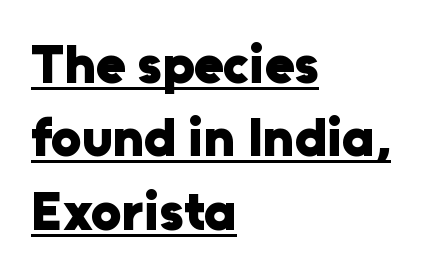
The image shows 54 px heavy sans-serif type, upright; set left-aligned, normal line spacing (1.36x), normal letter spacing, underlined; low stroke contrast and a medium x-height.
